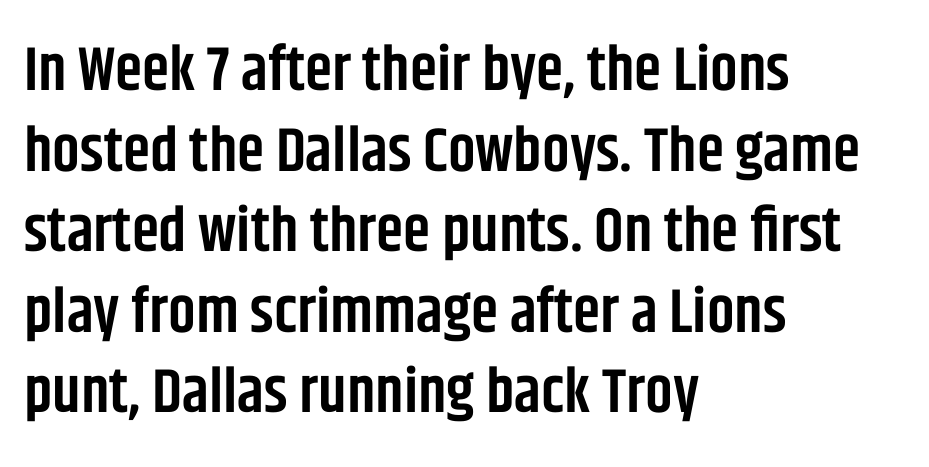
The image shows 62 px semibold, condensed sans-serif type, upright; set left-aligned, normal line spacing (1.3x), normal letter spacing, not underlined; low stroke contrast and a large x-height.
